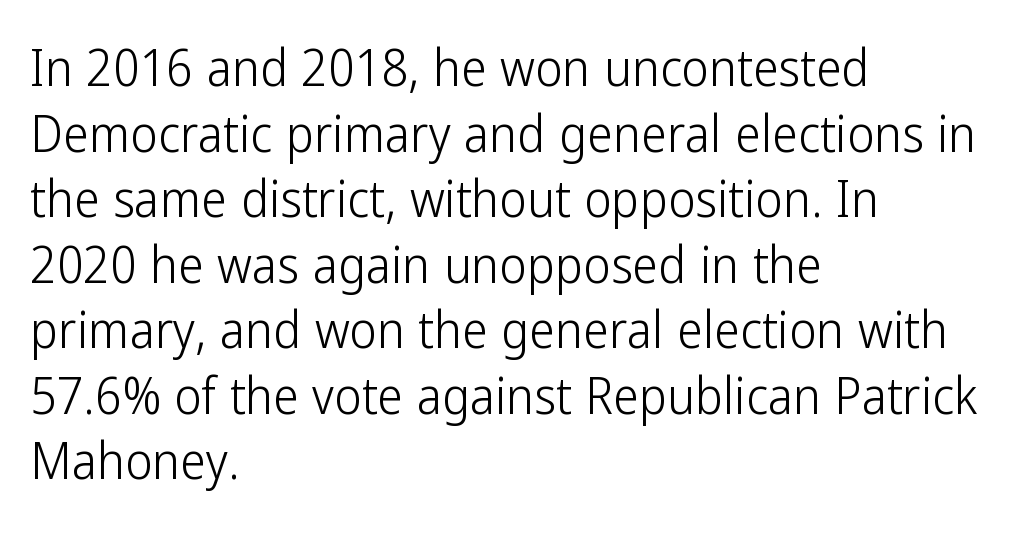
{"serif": "no", "italic": "no", "bold": "no", "weight": "light", "width": "condensed", "stroke_contrast": "low", "x_height": "medium", "monospaced": "no", "underline": "no", "align": "left", "line_spacing": "normal", "line_spacing_ratio": 1.26, "letter_spacing": "normal", "letter_spacing_em": 0.0, "glyph_px": 52}
